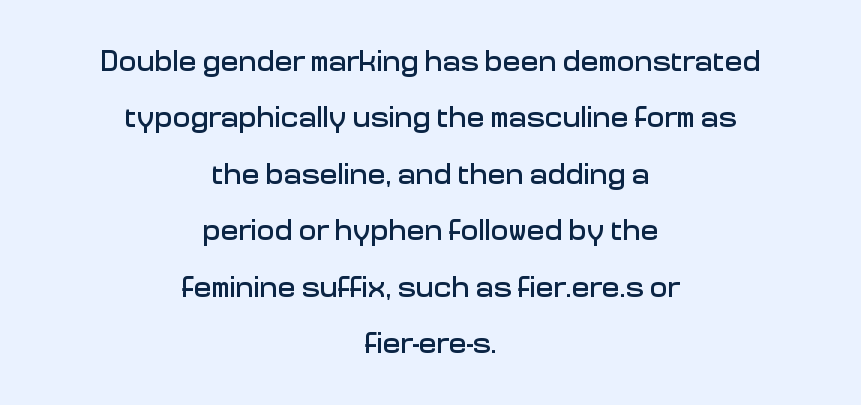
The image shows 30 px sans-serif type, upright; set centered, line spacing 1.88x, normal letter spacing, not underlined; low stroke contrast and a medium x-height.
